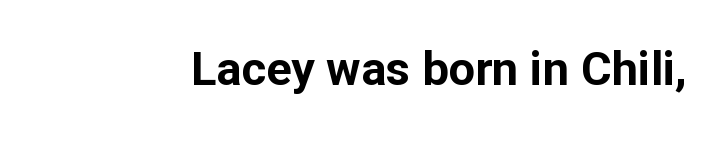
Q: Is the text bold? A: Yes.
Q: Is the text italic (slanted)? A: No, it is upright.
Q: Is the typeface a serif or a sans-serif typeface? A: Sans-serif.
Q: Is the text underlined? A: No.
Q: Is the spacing between letters normal or unusually wide? A: Normal.
Q: Width (condensed, normal, or wide)? A: Normal.
Q: Stroke contrast? A: Low.
Q: x-height? A: Medium.
Q: Monospaced? A: No.
